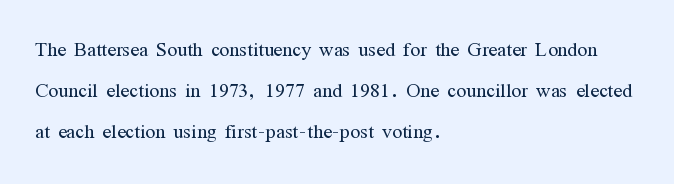
Q: Is the text bold? A: No.
Q: Is the text italic (slanted)? A: No, it is upright.
Q: Is the text underlined? A: No.
Q: How is the paragraph aligned? A: Left-aligned.
Q: Is the spacing between letters normal or unusually wide? A: Normal.
Q: Is the spacing between lines tight, normal or loose? A: Normal.
